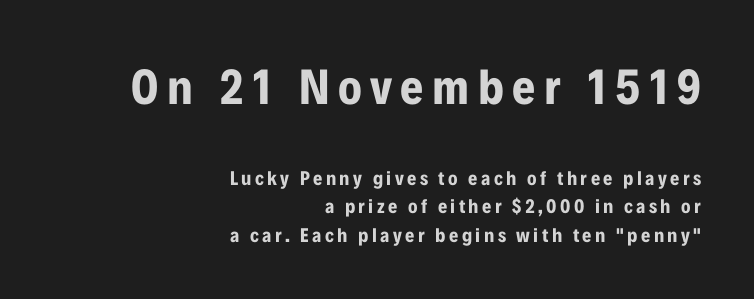
Visually, the top section dominates because its glyphs are scaled up. Designer's note — italics off, roman on. Look at the bottom of the vertical strokes: they stop flat, with no serifs. Words float on clear page, feet unadorned.
